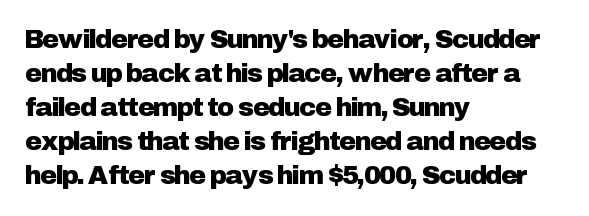
The image shows 26 px text type, upright; set left-aligned, normal line spacing (1.31x), normal letter spacing, not underlined.
